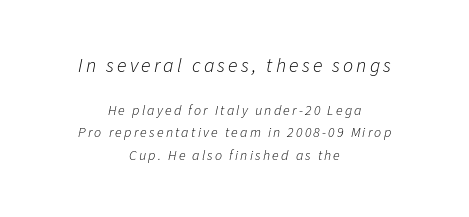
Scale decreases going downward across the two blocks. Every row of glyphs is offset so its center matches the block's center. This is oblique type, the kind used for emphasis or titles. Beneath every word, the page is bare.
